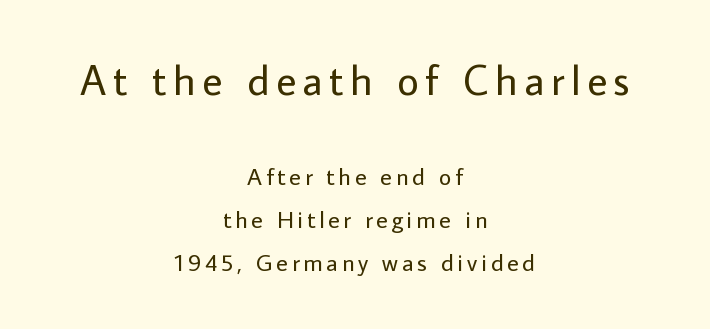
The image shows 42 px regular-weight sans-serif type, upright; set centered, line spacing 1.79x, not underlined; the first (top) block is 1.75x larger; low stroke contrast and a medium x-height.
